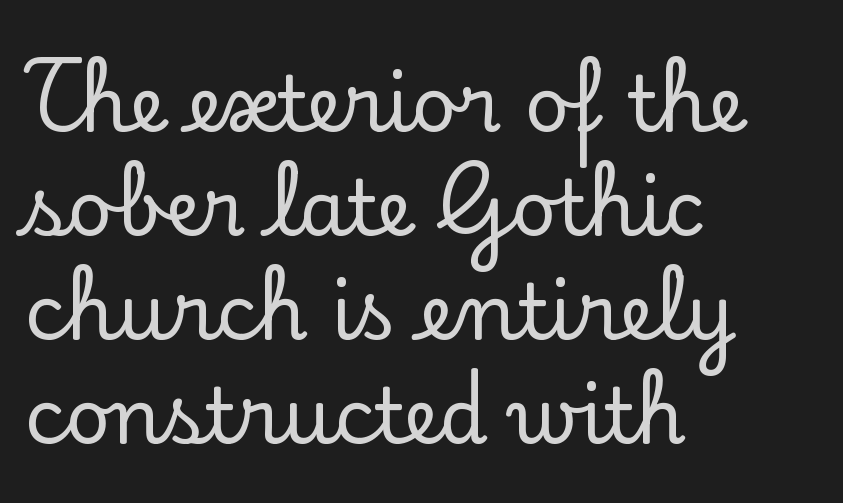
Q: Is the text italic (slanted)? A: No, it is upright.
Q: Is the typeface a serif or a sans-serif typeface? A: Serif.
Q: Is the text underlined? A: No.
Q: How is the paragraph aligned? A: Left-aligned.
Q: Is the spacing between letters normal or unusually wide? A: Normal.
Q: Is the spacing between lines tight, normal or loose? A: Normal.
Q: Width (condensed, normal, or wide)? A: Normal.
Q: Stroke contrast? A: Low.
Q: x-height? A: Small.
Q: Monospaced? A: No.
